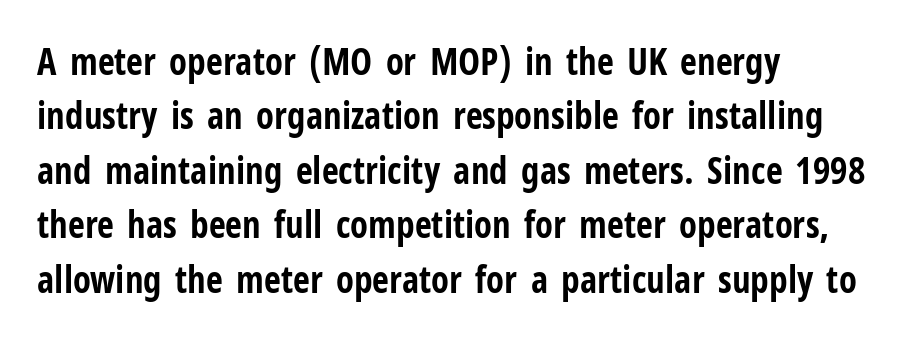
{"serif": "no", "italic": "no", "bold": "yes", "weight": "bold", "width": "condensed", "stroke_contrast": "low", "x_height": "medium", "monospaced": "no", "underline": "no", "align": "left", "line_spacing": "normal", "line_spacing_ratio": 1.47, "letter_spacing": "normal", "letter_spacing_em": 0.0, "glyph_px": 37}
